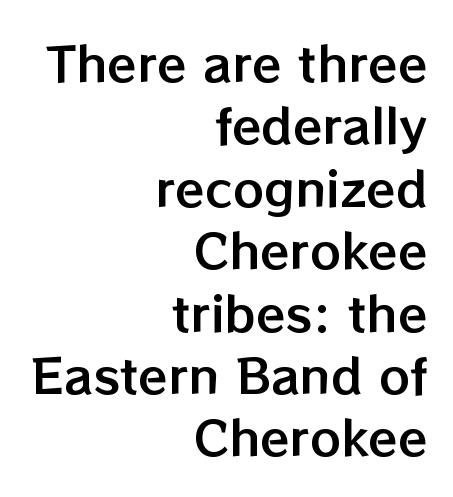
The image shows 48 px text type, upright; set right-aligned, normal line spacing (1.3x), normal letter spacing, not underlined; low stroke contrast and a medium x-height.
